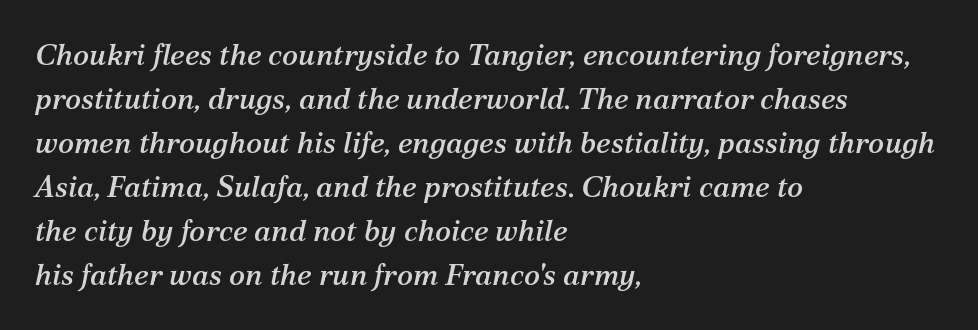
Q: Is the text italic (slanted)? A: Yes, it leans right by about 12 degrees.
Q: Is the typeface a serif or a sans-serif typeface? A: Serif.
Q: Is the text underlined? A: No.
Q: How is the paragraph aligned? A: Left-aligned.
Q: Is the spacing between letters normal or unusually wide? A: Normal.
Q: Is the spacing between lines tight, normal or loose? A: Normal.
Q: Width (condensed, normal, or wide)? A: Normal.
Q: Stroke contrast? A: Medium.
Q: x-height? A: Medium.
Q: Monospaced? A: No.
